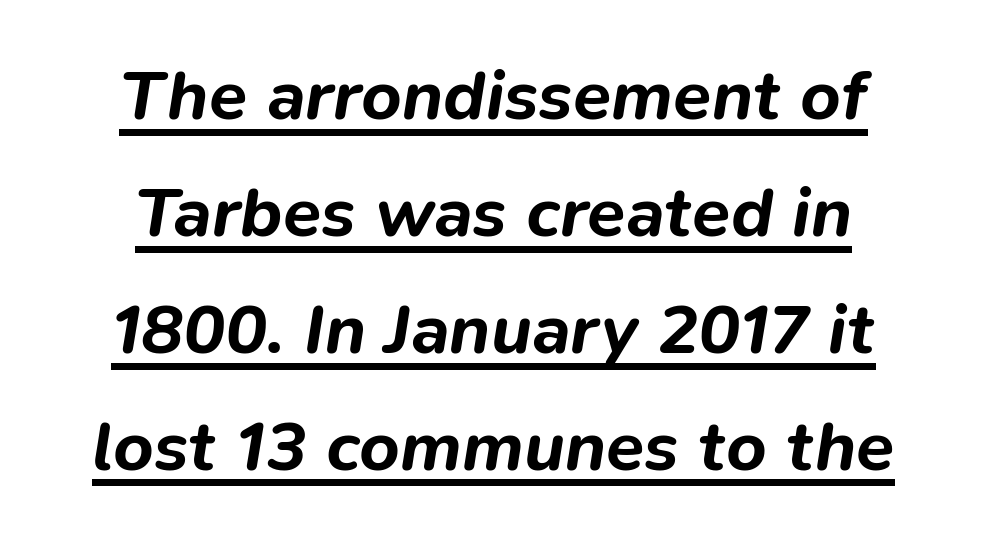
The image shows 70 px bold type, italic (leaning right); set normal line spacing (1.67x), normal letter spacing, underlined; low stroke contrast and a medium x-height.
